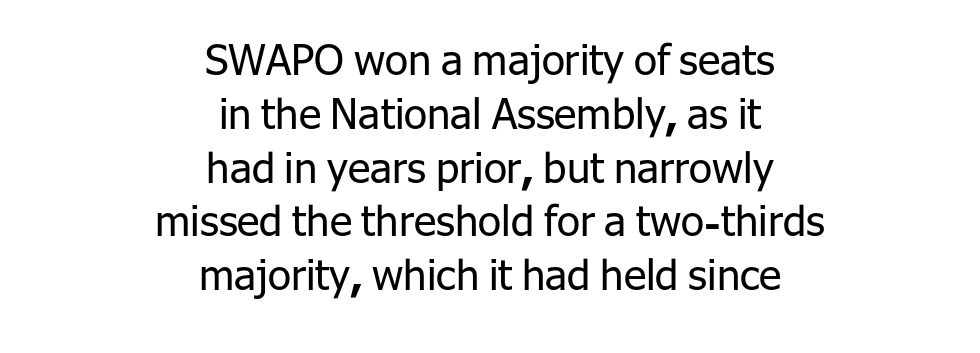
Serif or sans? Sans — the stroke terminals are bare. The leading is moderate, giving the passage an even texture. Standard letterfit; no display-style spreading of the glyphs. The glyphs are unaccompanied by any horizontal stroke below them. Style check: upright. The rendering positions every line midway between the sides.
